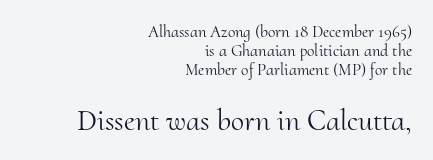
Descender tails drop into unmarked territory. Layout note: lines flush right. The type family on display is of the serif kind. Small over large — that's the arrangement of the two blocks here. The strokes carry an ordinary text weight at most.
